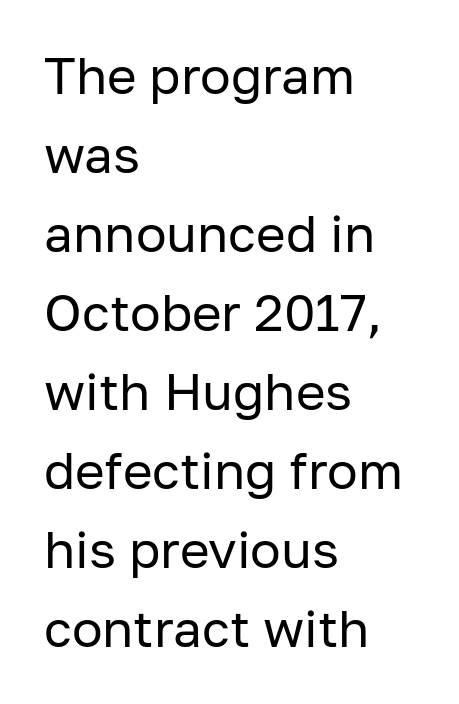
The passage shown has conventional tracking throughout. Where is the straight margin? On the left. Grotesque or geometric, the face here clearly has no serifs. One glance says typical: line gaps are just what's usual. The passage shown is typed in a proportional face where columns would drift. Check under the words: just untouched page.
